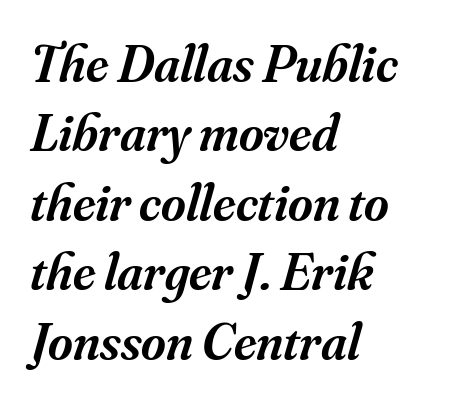
The image shows 53 px semibold serif type, italic (leaning right); set left-aligned, normal line spacing (1.31x), normal letter spacing, not underlined; medium stroke contrast and a small x-height.
